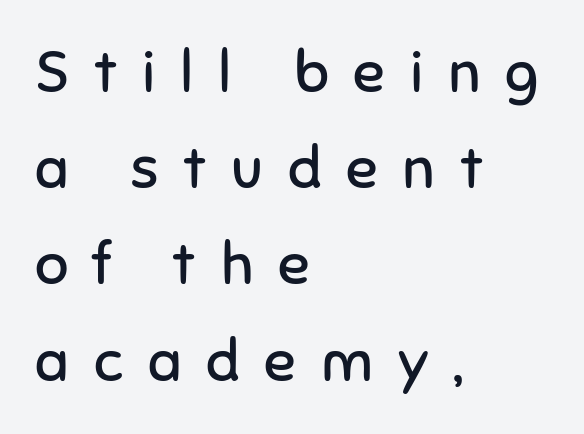
{"serif": "no", "italic": "no", "bold": "no", "weight": "regular", "width": "normal", "stroke_contrast": "low", "x_height": "medium", "monospaced": "no", "underline": "no", "align": "left", "line_spacing": "normal", "line_spacing_ratio": 1.63, "letter_spacing": "wide", "letter_spacing_em": 0.42, "glyph_px": 59}
